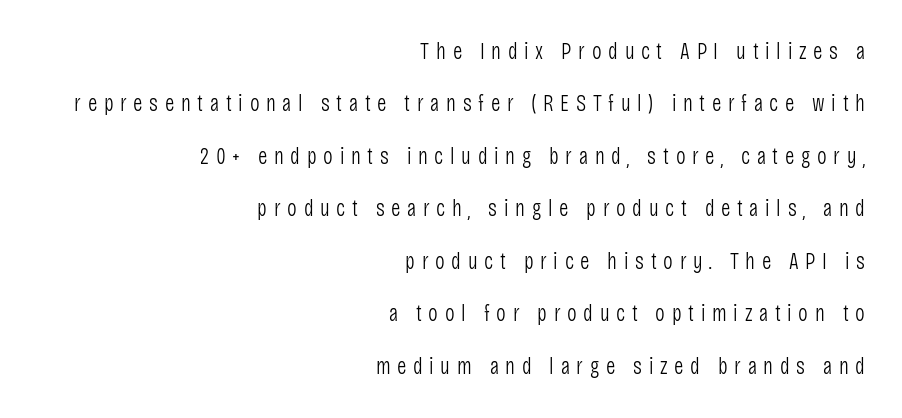
{"italic": "no", "bold": "no", "underline": "no", "align": "right", "line_spacing": "loose", "line_spacing_ratio": 2.28, "letter_spacing": "wide", "letter_spacing_em": 0.29, "glyph_px": 23}
